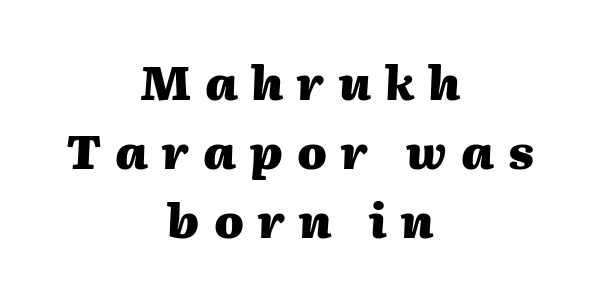
The image shows 47 px heavy type, italic (leaning right); set centered, normal line spacing (1.47x), unusually wide letter spacing (+0.3 em), not underlined; medium stroke contrast and a medium x-height.
